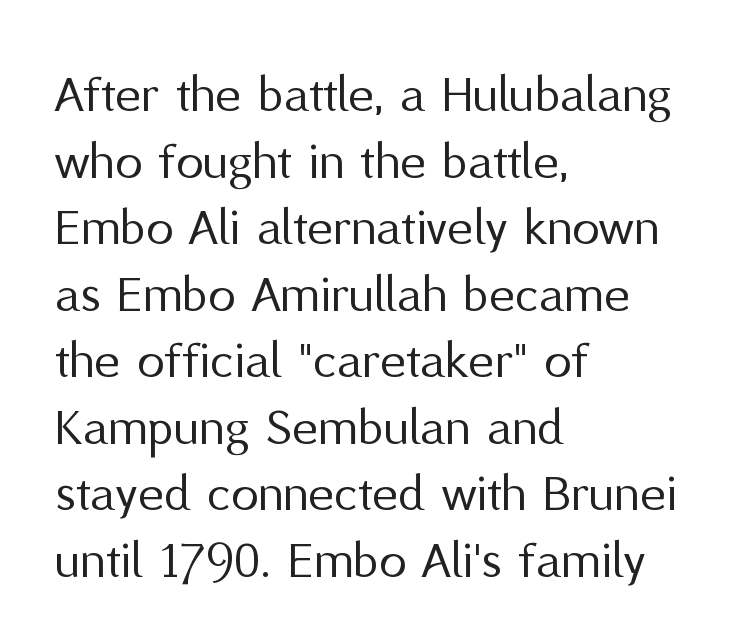
This sample uses a sans-serif face. Character widths vary here, with narrow letters taking less room than wide ones. The strokes are not fattened; the text isn't bold. This rendering leaves character spacing at its baseline value. The text block is weighted toward the left margin, trailing off unevenly rightward.
